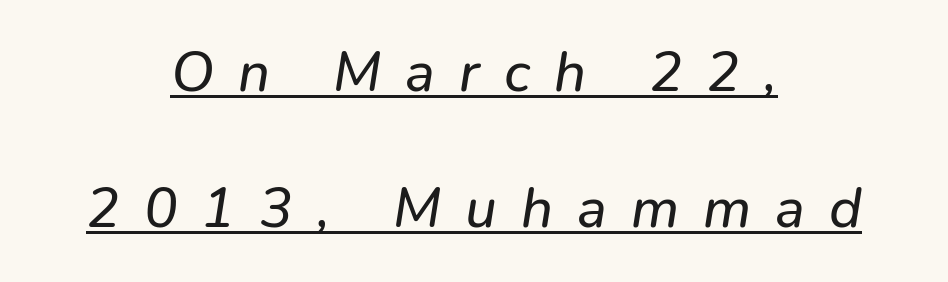
The image shows 56 px text type, italic (leaning right); set centered, loose line spacing (2.43x), unusually wide letter spacing (+0.43 em), underlined; low stroke contrast and a medium x-height.
